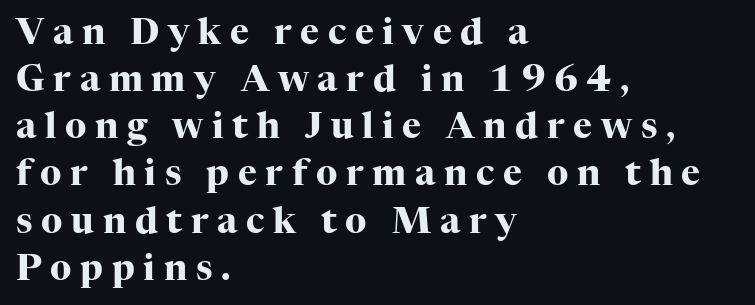
The image shows 36 px heavy serif type, upright; set left-aligned, normal line spacing (1.31x), unusually wide letter spacing (+0.24 em), not underlined; high stroke contrast and a medium x-height.
